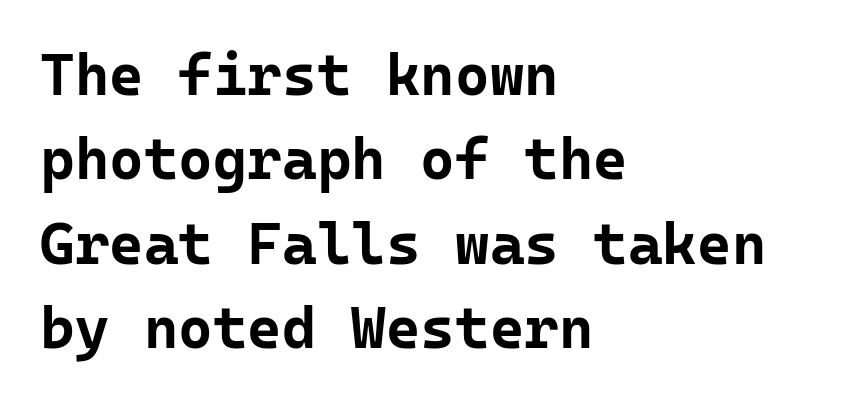
{"serif": "no", "italic": "no", "bold": "yes", "weight": "bold", "width": "normal", "stroke_contrast": "low", "x_height": "medium", "monospaced": "yes", "underline": "no", "align": "left", "line_spacing": "normal", "line_spacing_ratio": 1.43, "letter_spacing": "normal", "letter_spacing_em": 0.0, "glyph_px": 59}
